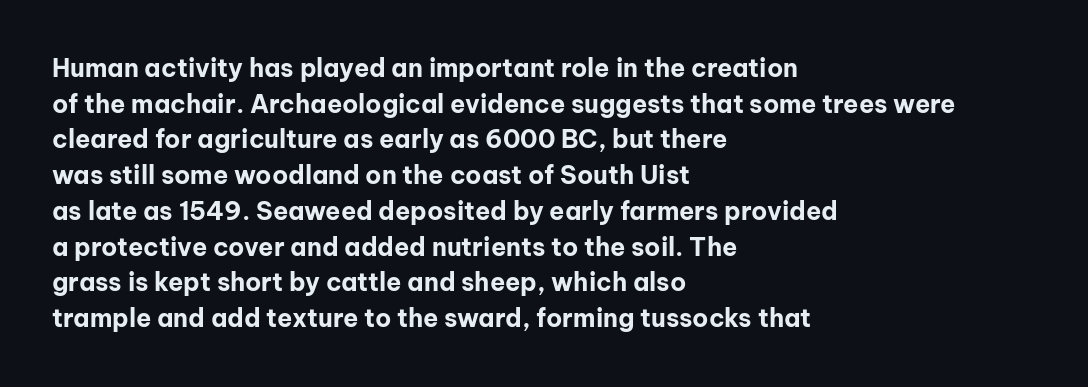
This rendering leaves character spacing at its baseline value. Any mark beneath the type? The region is blank. This is roman type, the default non-slanted kind. Pretty heavy lettering here — definitely bold. Notice how descenders clear the ascenders below comfortably — that's standard leading. All the whitespace from short lines collects on the right.
